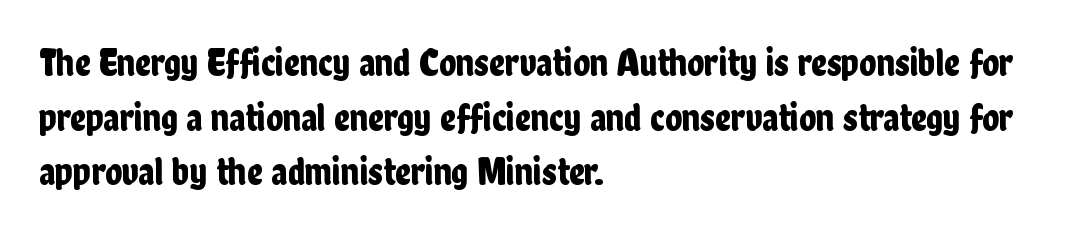
Q: Is the text italic (slanted)? A: No, it is upright.
Q: Is the typeface a serif or a sans-serif typeface? A: Sans-serif.
Q: Is the text underlined? A: No.
Q: How is the paragraph aligned? A: Left-aligned.
Q: Is the spacing between letters normal or unusually wide? A: Normal.
Q: Is the spacing between lines tight, normal or loose? A: Normal.
Q: Width (condensed, normal, or wide)? A: Condensed.
Q: Stroke contrast? A: Low.
Q: x-height? A: Medium.
Q: Monospaced? A: No.
